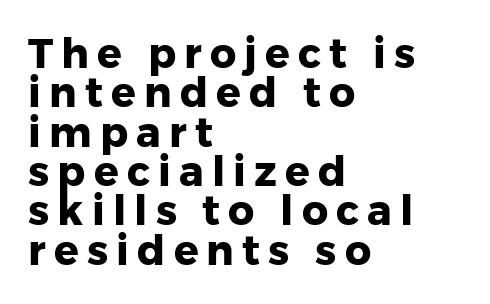
The image shows 41 px heavy sans-serif type, upright; set left-aligned, tight line spacing (0.96x), unusually wide letter spacing (+0.2 em), not underlined; low stroke contrast and a medium x-height.
